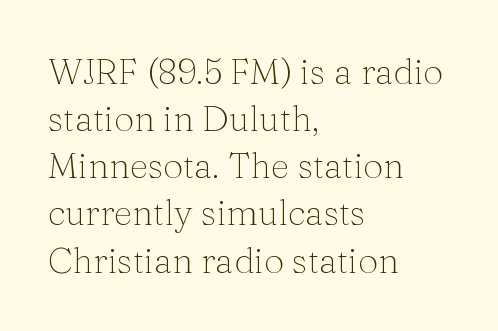
Weight: in the light-to-regular range. Quick note: not italic, upright. Here the designer chose a conventional face with non-uniform glyph widths. Rows of type keep a routine distance in the vertical direction. Letters rest on an invisible, unmarked baseline. A student would call this left alignment; a typographer would say flush left, rag right.
